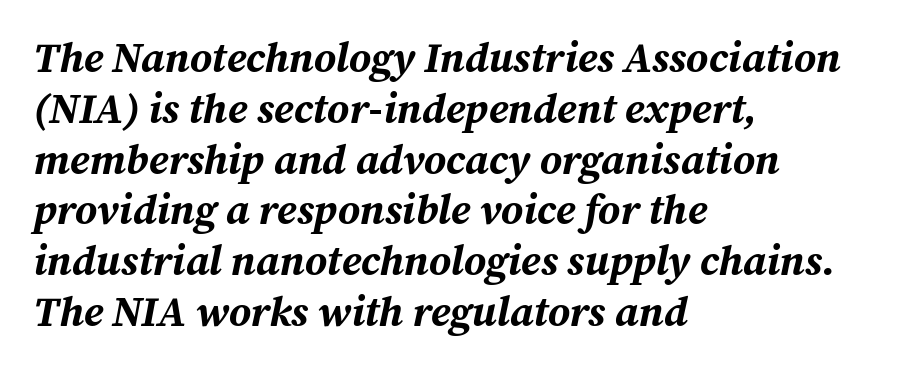
{"italic": "yes", "lean": "right", "slant_degrees": 12, "bold": "yes", "weight": "bold", "width": "normal", "stroke_contrast": "medium", "x_height": "medium", "monospaced": "no", "underline": "no", "align": "left", "line_spacing_ratio": 1.21, "letter_spacing": "normal", "letter_spacing_em": 0.0, "glyph_px": 42}
